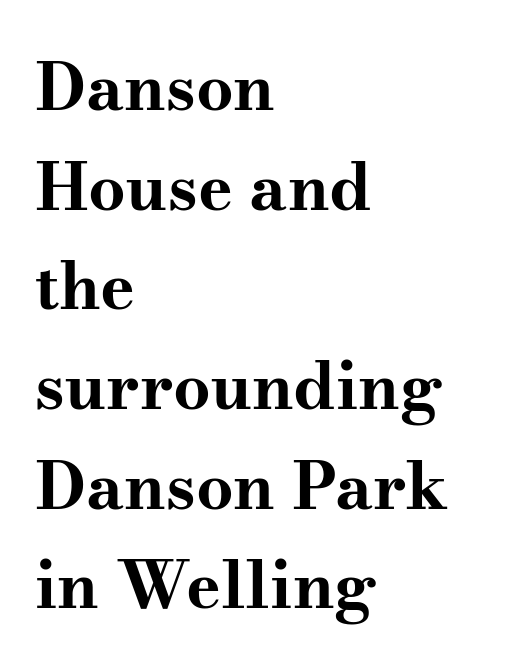
{"serif": "yes", "italic": "no", "bold": "yes", "weight": "bold", "width": "wide", "stroke_contrast": "medium", "x_height": "small", "monospaced": "no", "underline": "no", "align": "left", "line_spacing": "normal", "line_spacing_ratio": 1.51, "letter_spacing": "normal", "letter_spacing_em": 0.0, "glyph_px": 66}
